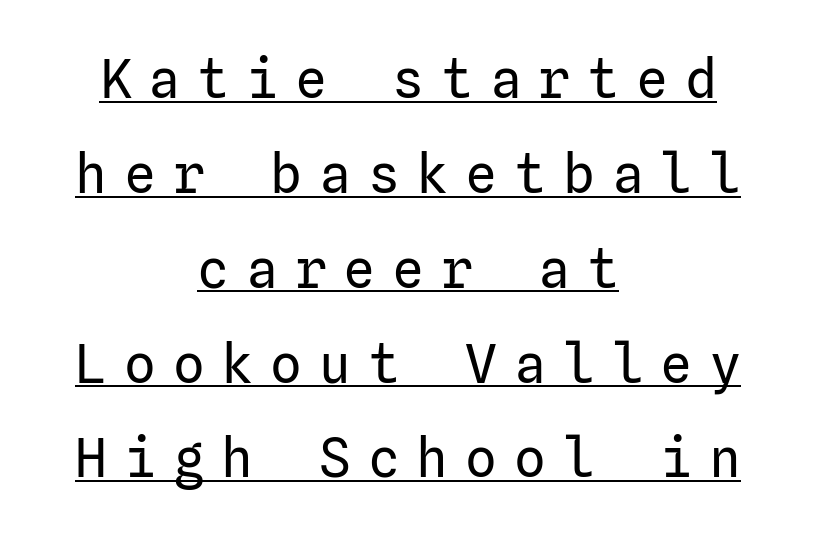
Unlike a traditional serif, this face leaves its strokes unadorned. These glyphs show unthickened strokes, regular width or finer. Unlike italic type, these characters show no tilt at all. Beneath each row of characters lies a ruled line.
